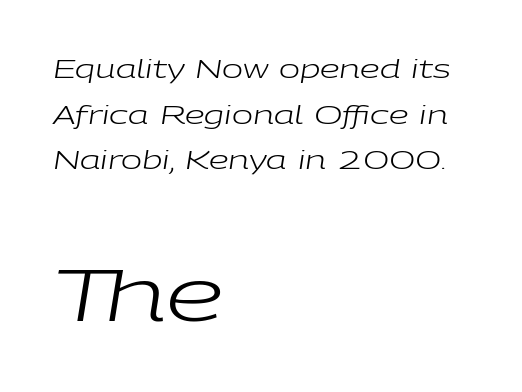
Q: Is the text bold? A: No.
Q: Is the text italic (slanted)? A: Yes, it leans right by about 9 degrees.
Q: Is the text underlined? A: No.
Q: How is the paragraph aligned? A: Left-aligned.
Q: Is the spacing between letters normal or unusually wide? A: Normal.
Q: Which block of text is set in a larger size, the first (top) or the second (bottom)? A: The second (bottom) one.
Q: Width (condensed, normal, or wide)? A: Wide.
Q: Stroke contrast? A: Low.
Q: x-height? A: Medium.
Q: Monospaced? A: No.
